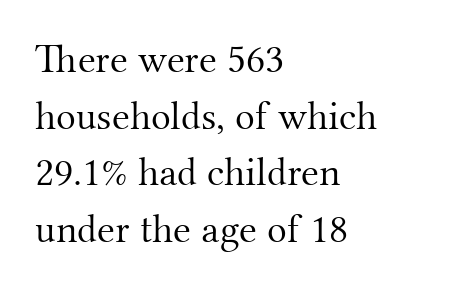
Q: Is the text bold? A: No.
Q: Is the text italic (slanted)? A: No, it is upright.
Q: Is the typeface a serif or a sans-serif typeface? A: Serif.
Q: Is the text underlined? A: No.
Q: How is the paragraph aligned? A: Left-aligned.
Q: Is the spacing between letters normal or unusually wide? A: Normal.
Q: Is the spacing between lines tight, normal or loose? A: Normal.
Q: Width (condensed, normal, or wide)? A: Normal.
Q: Stroke contrast? A: Medium.
Q: x-height? A: Small.
Q: Monospaced? A: No.
